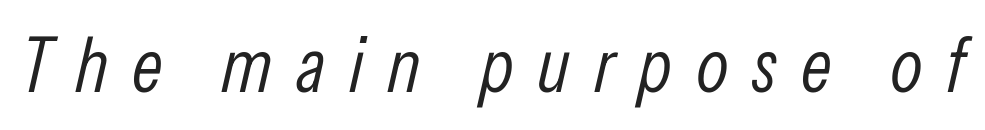
Check under the words: just untouched page. It's the slanting kind of type. Look at the tracking — it's clearly loosened, letters drifting apart. Unbolded letterforms with no extra heft.
